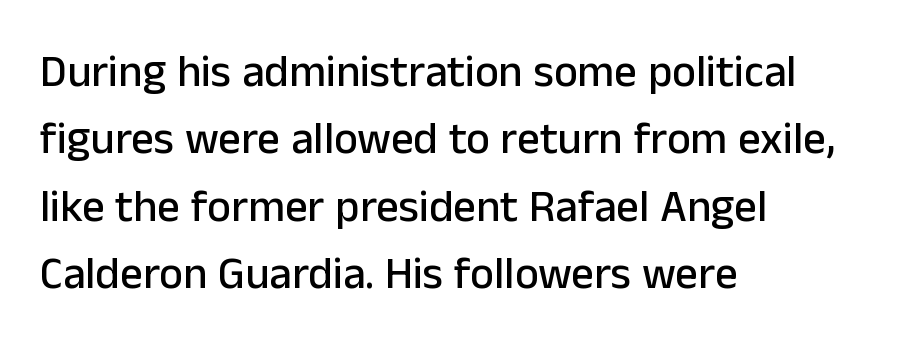
Q: Is the text italic (slanted)? A: No, it is upright.
Q: Is the typeface a serif or a sans-serif typeface? A: Sans-serif.
Q: Is the text underlined? A: No.
Q: How is the paragraph aligned? A: Left-aligned.
Q: Is the spacing between letters normal or unusually wide? A: Normal.
Q: Is the spacing between lines tight, normal or loose? A: Normal.
Q: Width (condensed, normal, or wide)? A: Normal.
Q: Stroke contrast? A: Low.
Q: x-height? A: Medium.
Q: Monospaced? A: No.
